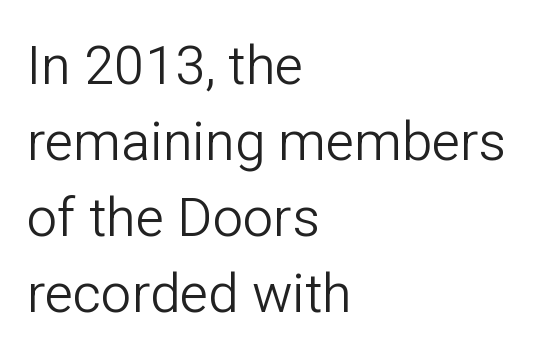
The words here are not underlined. Left-aligned paragraph, ragged on the right. Unbolded letterforms with no extra heft. Between one letter and the next there's only the usual sliver of space.
